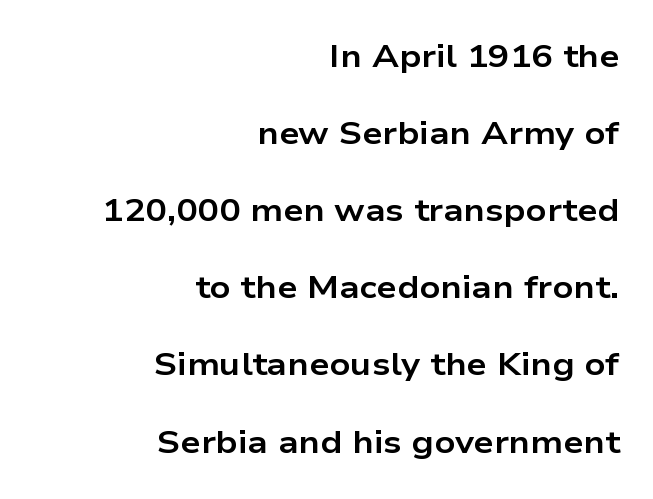
{"serif": "no", "italic": "no", "bold": "yes", "weight": "bold", "width": "wide", "stroke_contrast": "low", "x_height": "medium", "monospaced": "no", "underline": "no", "align": "right", "line_spacing": "loose", "line_spacing_ratio": 2.41, "letter_spacing": "normal", "letter_spacing_em": 0.0, "glyph_px": 32}
